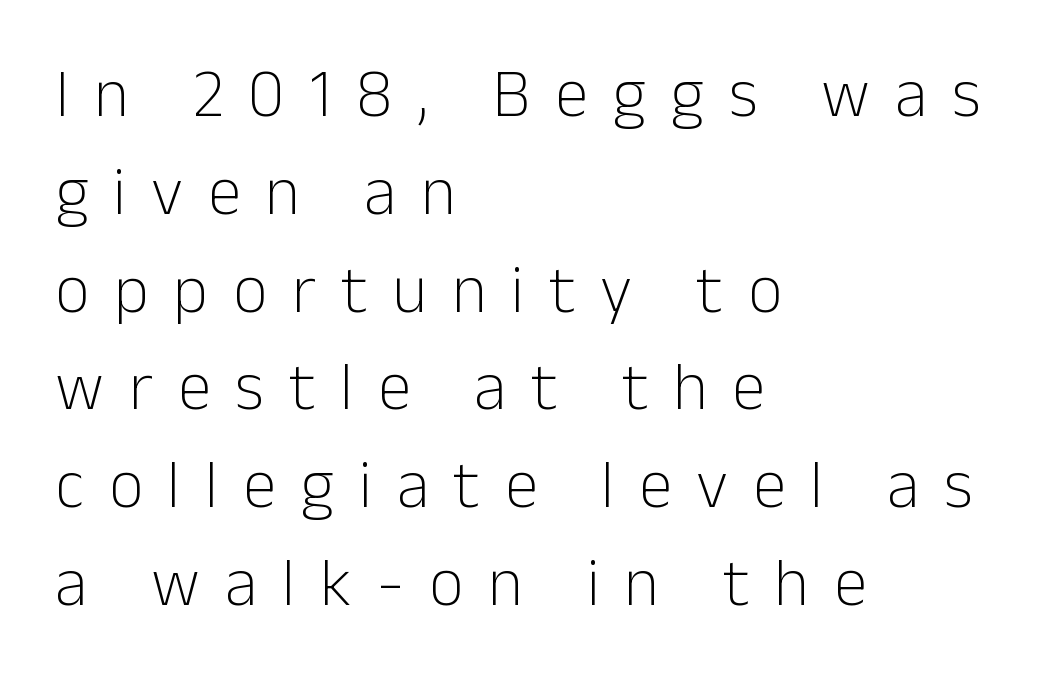
The image shows 67 px light sans-serif type, upright; set left-aligned, normal line spacing (1.46x), unusually wide letter spacing (+0.37 em), not underlined; low stroke contrast and a medium x-height.
